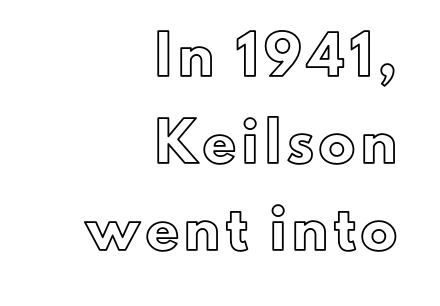
Anything drawn beneath the words? Only blank space. The typesetter chose a ragged-left arrangement here. The rendering uses natural spacing where letterforms have individual widths. Leading: increased. Vertical strokes here are truly vertical.
